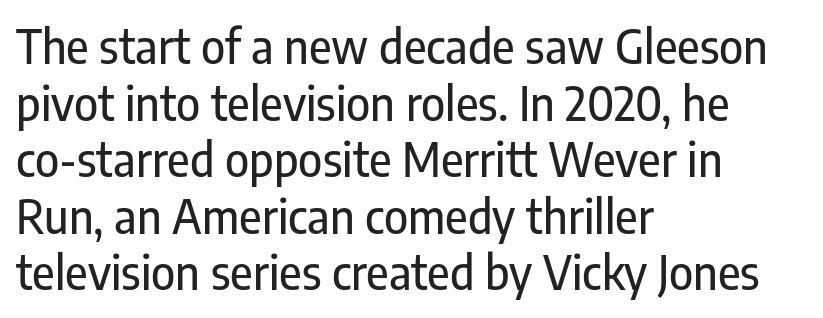
{"serif": "no", "italic": "no", "width": "condensed", "stroke_contrast": "low", "x_height": "medium", "monospaced": "no", "underline": "no", "align": "left", "line_spacing_ratio": 1.23, "letter_spacing": "normal", "letter_spacing_em": 0.0, "glyph_px": 46}
